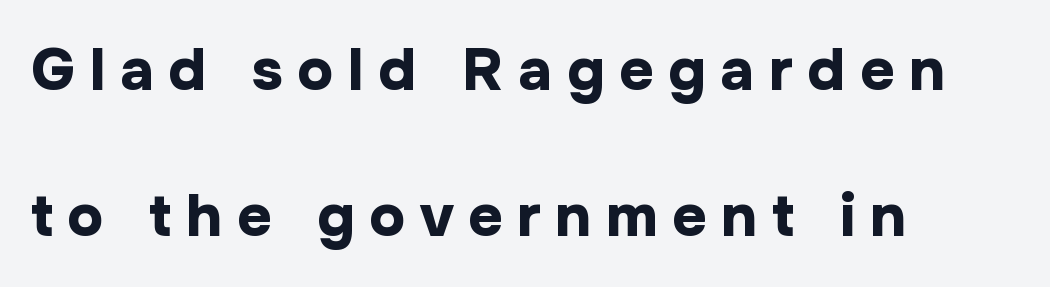
{"serif": "no", "italic": "no", "bold": "yes", "weight": "bold", "width": "normal", "stroke_contrast": "low", "x_height": "medium", "monospaced": "no", "underline": "no", "align": "left", "line_spacing": "loose", "line_spacing_ratio": 2.44, "letter_spacing": "wide", "letter_spacing_em": 0.24, "glyph_px": 60}
